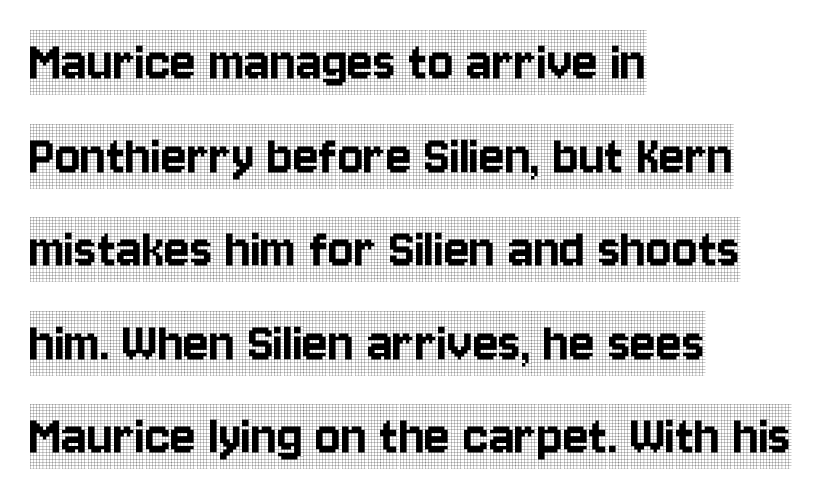
Q: Is the text italic (slanted)? A: No, it is upright.
Q: Is the typeface a serif or a sans-serif typeface? A: Serif.
Q: Is the text underlined? A: No.
Q: How is the paragraph aligned? A: Left-aligned.
Q: Is the spacing between letters normal or unusually wide? A: Normal.
Q: Is the spacing between lines tight, normal or loose? A: Normal.
Q: Width (condensed, normal, or wide)? A: Condensed.
Q: x-height? A: Large.
Q: Monospaced? A: No.
